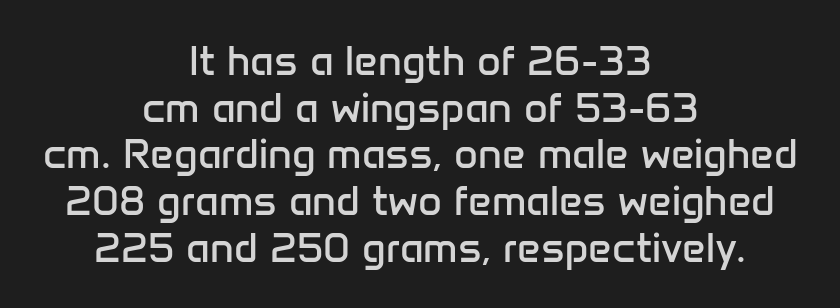
The image shows 41 px regular-weight sans-serif type, upright; set centered, tight line spacing (1.14x), normal letter spacing, not underlined; low stroke contrast and a medium x-height.
